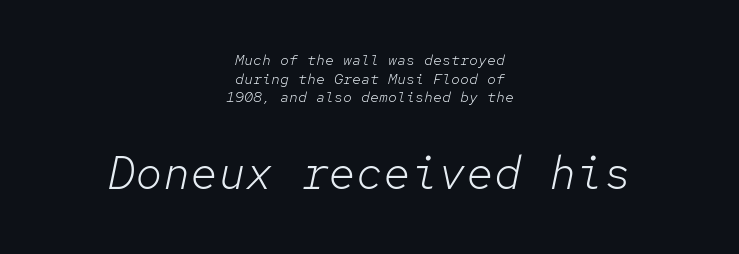
{"italic": "yes", "lean": "right", "slant_degrees": 12, "bold": "no", "weight": "light", "width": "normal", "stroke_contrast": "low", "x_height": "medium", "monospaced": "yes", "underline": "no", "align": "center", "line_spacing": "normal", "line_spacing_ratio": 1.25, "letter_spacing": "normal", "letter_spacing_em": 0.0, "larger_block": "second", "size_ratio": 3.07, "glyph_px": 46}
